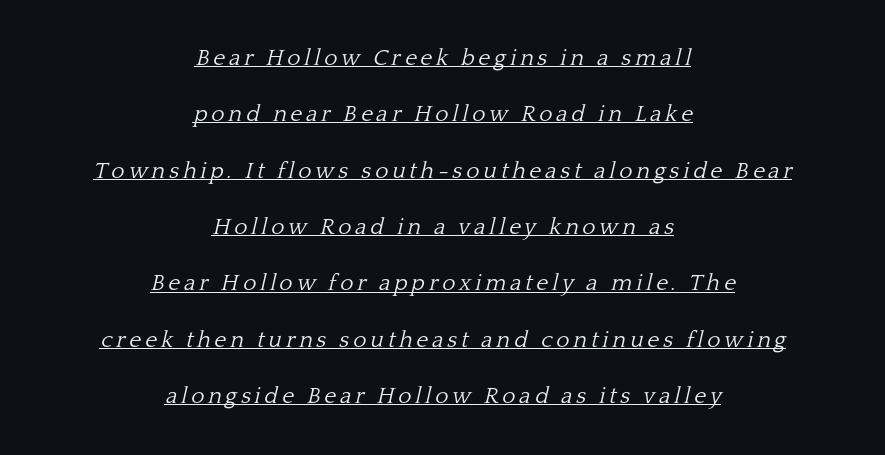
The image shows 23 px text type, italic (leaning right); set centered, loose line spacing (2.45x), underlined.
